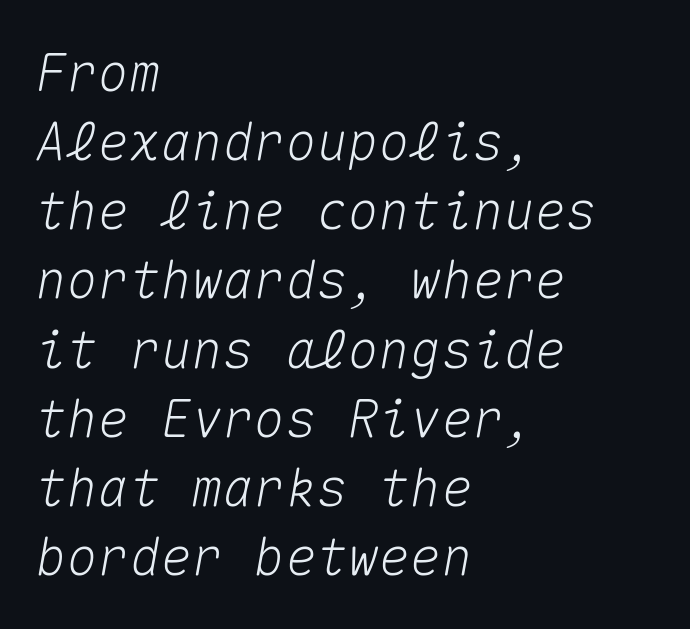
The axis of the letterforms is tilted away from vertical. This sample keeps an unexceptional amount of space between lines. Glyph-to-glyph distance matches everyday printed text. Descenders are the only things crossing below the line. Spacing verdict: monospaced, one width for all characters.
